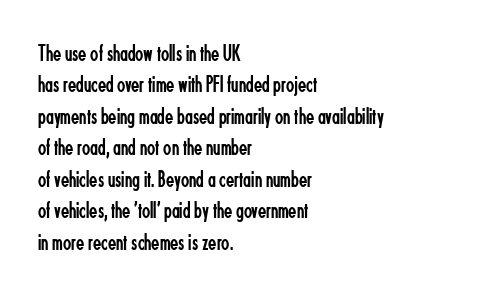
{"italic": "no", "bold": "no", "underline": "no", "align": "left", "line_spacing": "normal", "line_spacing_ratio": 1.31, "letter_spacing": "normal", "letter_spacing_em": 0.0, "glyph_px": 24}
